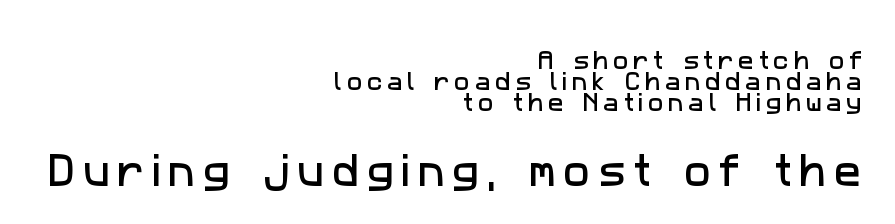
The image shows 36 px sans-serif type; set right-aligned, tight line spacing (1.01x), unusually wide letter spacing (+0.21 em), not underlined; the second (bottom) block is 1.71x larger; low stroke contrast and a medium x-height.
